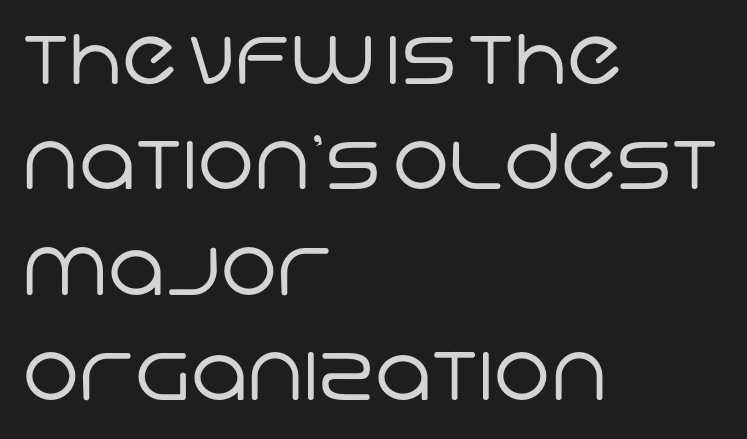
The image shows 77 px regular-weight sans-serif type; set left-aligned, normal line spacing (1.37x), normal letter spacing, not underlined; low stroke contrast and a large x-height.
